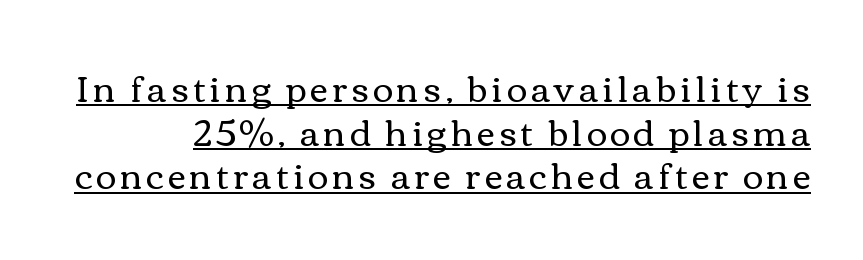
Q: Is the text bold? A: No.
Q: Is the text italic (slanted)? A: No, it is upright.
Q: Is the text underlined? A: Yes.
Q: Is the spacing between lines tight, normal or loose? A: Normal.
Q: Width (condensed, normal, or wide)? A: Wide.
Q: x-height? A: Medium.
Q: Monospaced? A: No.
